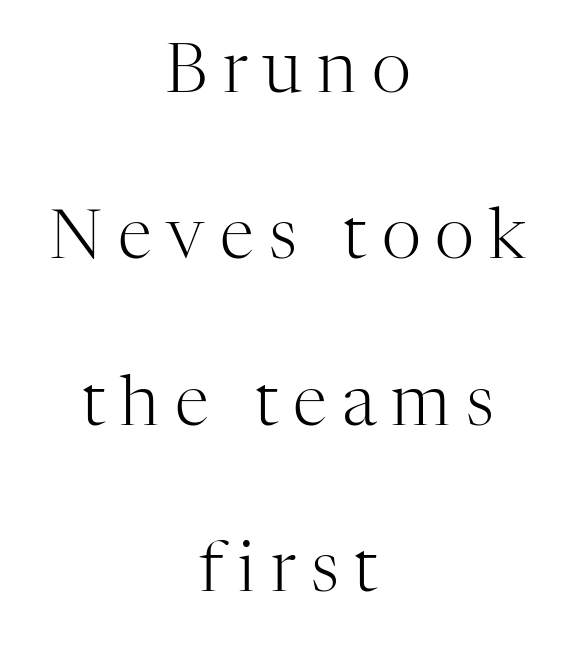
The image shows 69 px light serif type, upright; set centered, loose line spacing (2.41x), unusually wide letter spacing (+0.22 em), not underlined; high stroke contrast and a medium x-height.
